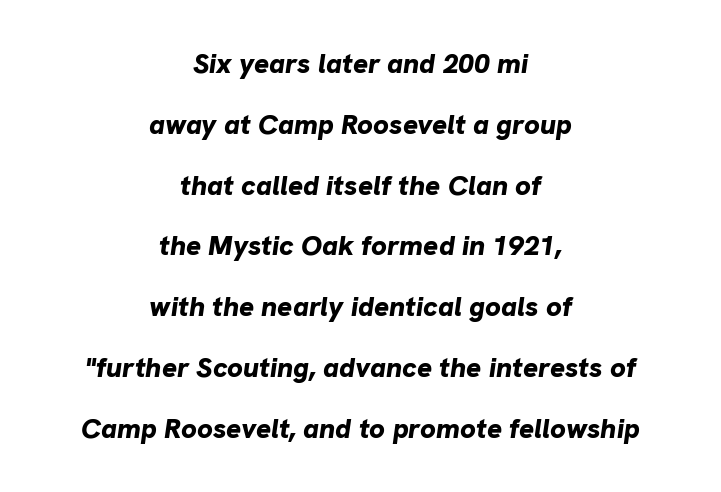
{"italic": "yes", "lean": "right", "slant_degrees": 8, "bold": "yes", "weight": "bold", "width": "normal", "stroke_contrast": "low", "x_height": "medium", "monospaced": "no", "underline": "no", "align": "center", "line_spacing": "loose", "line_spacing_ratio": 2.17, "letter_spacing": "normal", "letter_spacing_em": 0.0, "glyph_px": 28}
